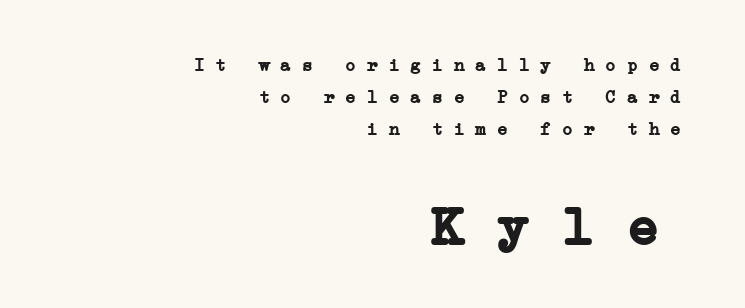
The image shows 54 px semibold, wide serif type, monospaced; set right-aligned, line spacing 1.79x, normal letter spacing, not underlined; the second (bottom) block is 3.0x larger; low stroke contrast and a medium x-height.
